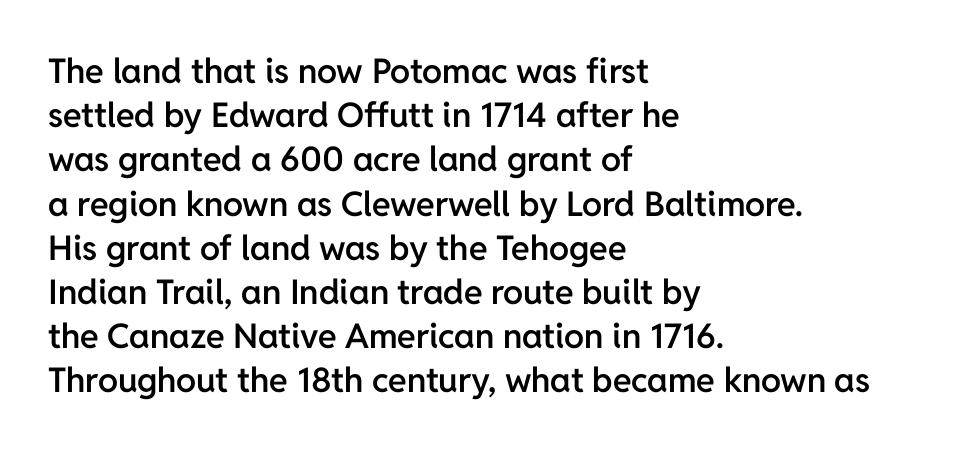
These lines are rendered in a variable-pitch font. If you drew a ruler down the left edge, every line would touch it. Glyph-to-glyph distance matches everyday printed text. Do the letters lean? They stand straight. Each new line begins a customary step beneath the previous one. Words float on clear page, feet unadorned.
